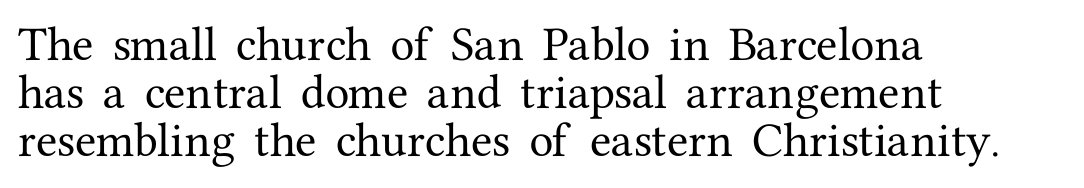
Q: Is the text italic (slanted)? A: No, it is upright.
Q: Is the typeface a serif or a sans-serif typeface? A: Serif.
Q: Is the text underlined? A: No.
Q: How is the paragraph aligned? A: Left-aligned.
Q: Is the spacing between letters normal or unusually wide? A: Normal.
Q: Width (condensed, normal, or wide)? A: Normal.
Q: Stroke contrast? A: Medium.
Q: x-height? A: Medium.
Q: Monospaced? A: No.
